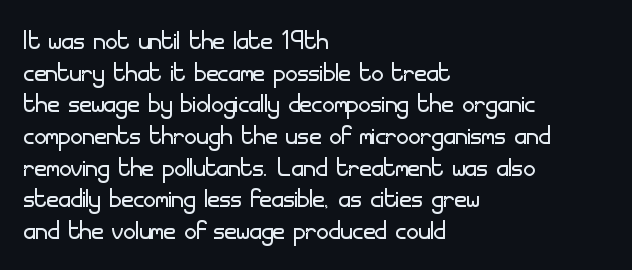
Q: Is the text bold? A: No.
Q: Is the text italic (slanted)? A: No, it is upright.
Q: Is the typeface a serif or a sans-serif typeface? A: Sans-serif.
Q: Is the text underlined? A: No.
Q: How is the paragraph aligned? A: Left-aligned.
Q: Is the spacing between letters normal or unusually wide? A: Normal.
Q: Is the spacing between lines tight, normal or loose? A: Tight.
Q: Width (condensed, normal, or wide)? A: Normal.
Q: Stroke contrast? A: Low.
Q: x-height? A: Small.
Q: Monospaced? A: No.
